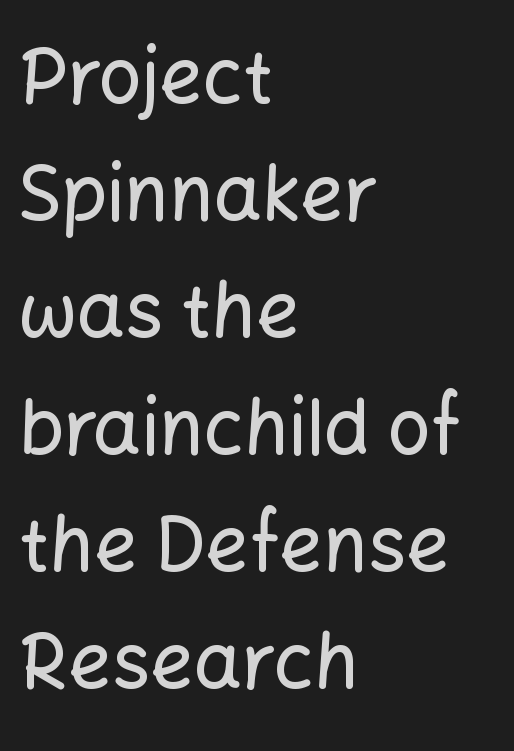
The image shows 76 px sans-serif type, upright; set left-aligned, normal line spacing (1.54x), normal letter spacing, not underlined; low stroke contrast and a medium x-height.
